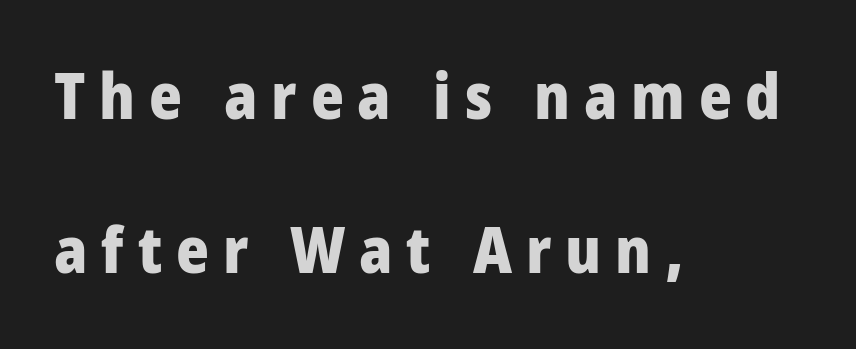
Q: Is the text bold? A: Yes.
Q: Is the text italic (slanted)? A: No, it is upright.
Q: Is the typeface a serif or a sans-serif typeface? A: Sans-serif.
Q: Is the text underlined? A: No.
Q: How is the paragraph aligned? A: Left-aligned.
Q: Is the spacing between letters normal or unusually wide? A: Unusually wide.
Q: Is the spacing between lines tight, normal or loose? A: Loose.
Q: Width (condensed, normal, or wide)? A: Condensed.
Q: Stroke contrast? A: Low.
Q: x-height? A: Large.
Q: Monospaced? A: No.
